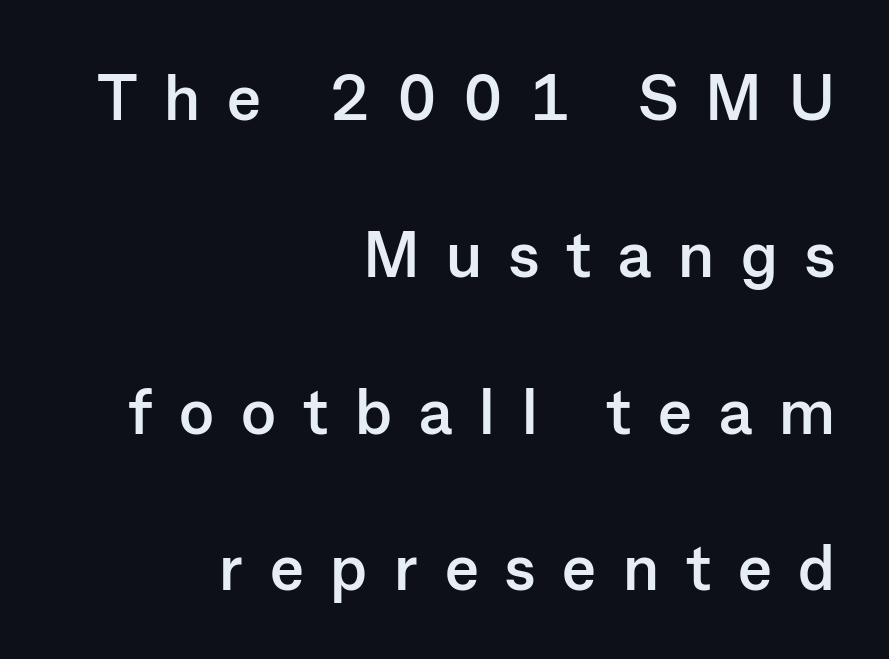
The face used here is proportionally spaced, like ordinary book or web type. Lines of text with bare space underneath. Examine the stroke ends and you'll find no serifs. This is heavy type, rendered in bold.
